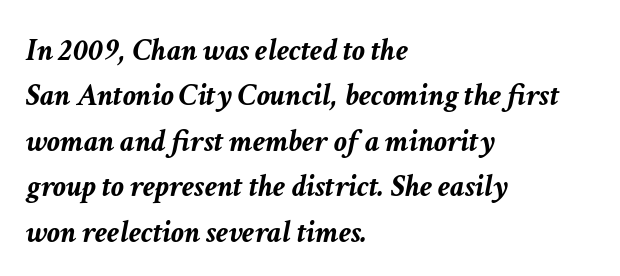
Glance below the letters and you will spot only blank space. Glyph-to-glyph distance matches everyday printed text. Evenly set lines give the paragraph a standard silhouette. The text block is weighted toward the left margin, trailing off unevenly rightward. The typography opts for an oblique posture over an upright one. Character widths vary here, with narrow letters taking less room than wide ones.
